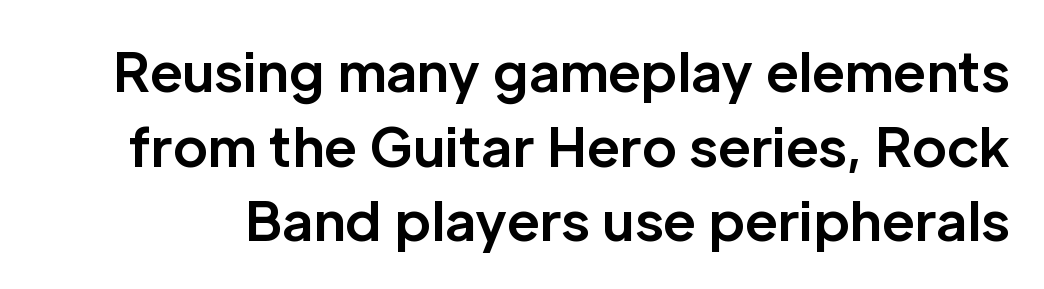
Underlining? Definitely not there. Here the designer chose a conventional face with non-uniform glyph widths. Letter spacing: default. Regarding leading, the lines here are spaced in the standard way. The characters display no serif detailing; their extremities are plain. The letters stand straight up with perfectly vertical stems.
